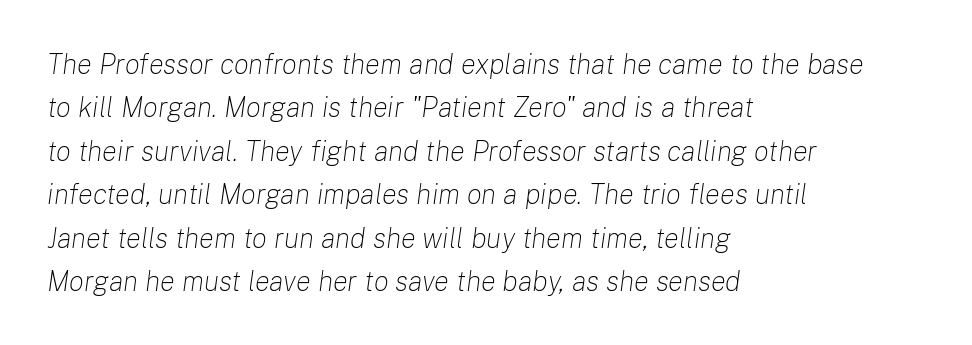
Nobody touched the tracking dial on this one. The whole block is typeset with a tilt. Varying glyph widths throughout — classic text-font behaviour. Successive baselines arrive at the customary interval. The gap between lines stays unmarked.
